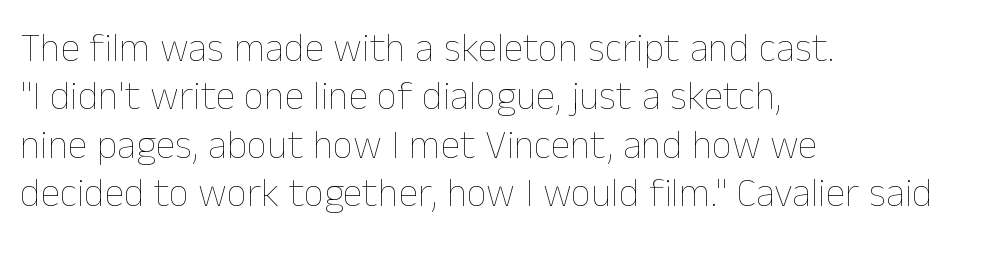
The image shows 40 px thin type, upright; set left-aligned, line spacing 1.21x, normal letter spacing, not underlined; low stroke contrast and a medium x-height.
